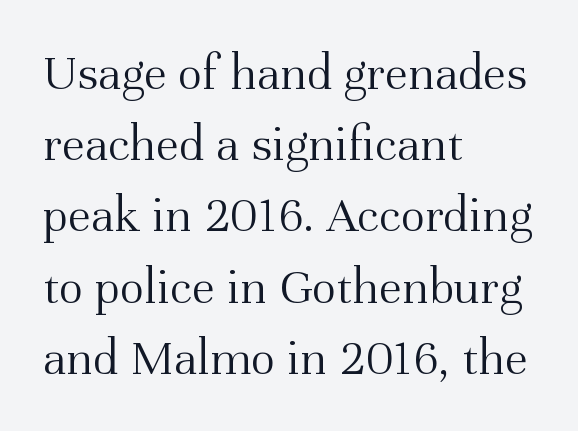
The image shows 52 px light serif type, upright; set left-aligned, normal line spacing (1.37x), normal letter spacing, not underlined; medium stroke contrast and a medium x-height.
